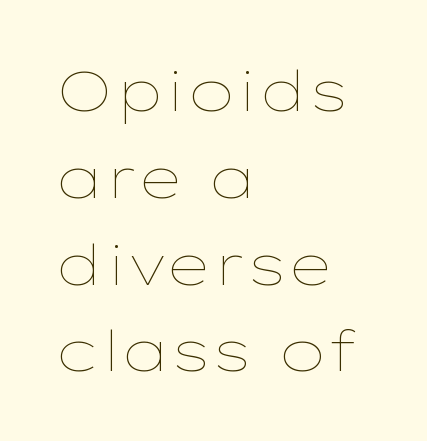
{"italic": "no", "bold": "no", "weight": "thin", "width": "wide", "stroke_contrast": "low", "x_height": "medium", "monospaced": "no", "underline": "no", "align": "left", "line_spacing": "normal", "line_spacing_ratio": 1.55, "letter_spacing": "normal", "letter_spacing_em": 0.0, "glyph_px": 56}
